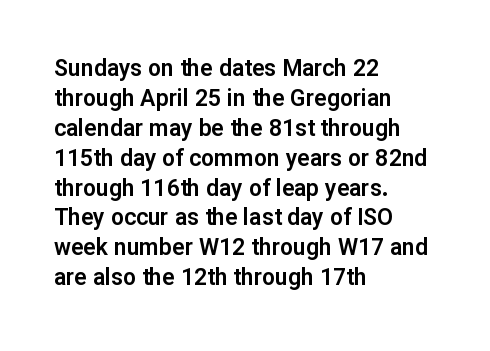
The rendering keeps characters at their native spacing. The string is rendered with underlining switched off. It's the straight-up-and-down kind of type. The paragraph has a hard left edge and a soft right edge. One glance says typical: line gaps are just what's usual.
